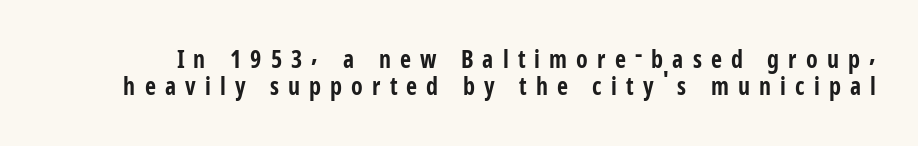
The image shows 24 px bold type, upright; set tight line spacing (1.14x), unusually wide letter spacing (+0.38 em), not underlined.
